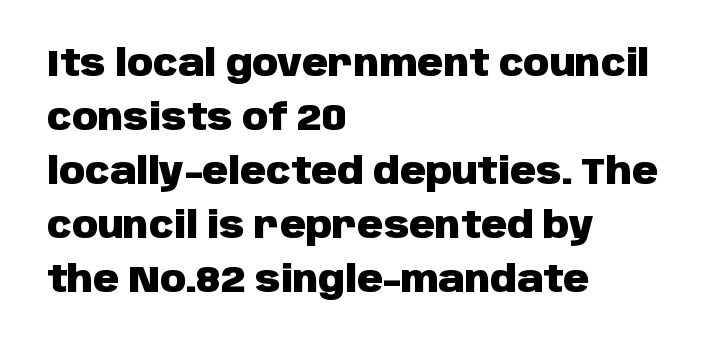
{"serif": "no", "italic": "no", "bold": "yes", "weight": "heavy", "width": "normal", "stroke_contrast": "low", "x_height": "large", "monospaced": "no", "underline": "no", "align": "left", "line_spacing": "normal", "line_spacing_ratio": 1.5, "letter_spacing": "normal", "letter_spacing_em": 0.0, "glyph_px": 36}
